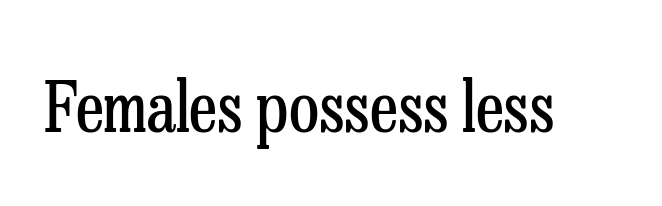
Q: Is the text bold? A: No.
Q: Is the text italic (slanted)? A: No, it is upright.
Q: Is the typeface a serif or a sans-serif typeface? A: Serif.
Q: Is the text underlined? A: No.
Q: Is the spacing between letters normal or unusually wide? A: Normal.
Q: Width (condensed, normal, or wide)? A: Condensed.
Q: Stroke contrast? A: Low.
Q: x-height? A: Medium.
Q: Monospaced? A: No.
